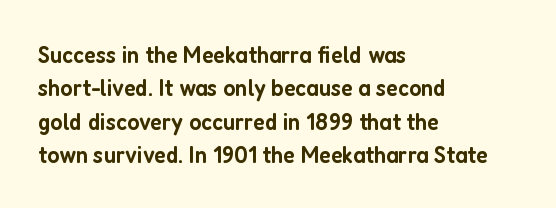
{"italic": "no", "bold": "semi", "underline": "no", "align": "left", "line_spacing": "normal", "line_spacing_ratio": 1.34, "letter_spacing": "normal", "letter_spacing_em": 0.0, "glyph_px": 25}
